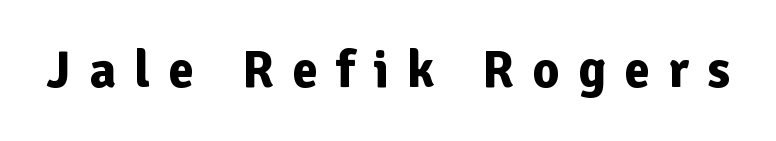
{"serif": "no", "italic": "no", "bold": "yes", "weight": "bold", "width": "normal", "stroke_contrast": "low", "x_height": "medium", "monospaced": "no", "underline": "no", "letter_spacing": "wide", "letter_spacing_em": 0.35, "glyph_px": 52}
